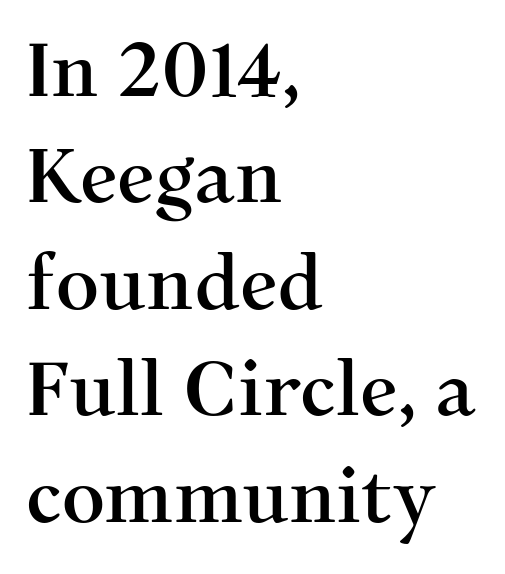
{"serif": "yes", "italic": "no", "width": "normal", "stroke_contrast": "medium", "x_height": "medium", "monospaced": "no", "underline": "no", "align": "left", "line_spacing": "normal", "line_spacing_ratio": 1.42, "letter_spacing": "normal", "letter_spacing_em": 0.0, "glyph_px": 75}
